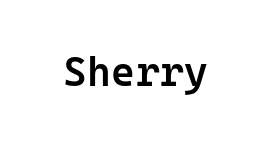
The image shows 41 px semibold sans-serif type, upright, monospaced; set normal letter spacing, not underlined; low stroke contrast and a medium x-height.
